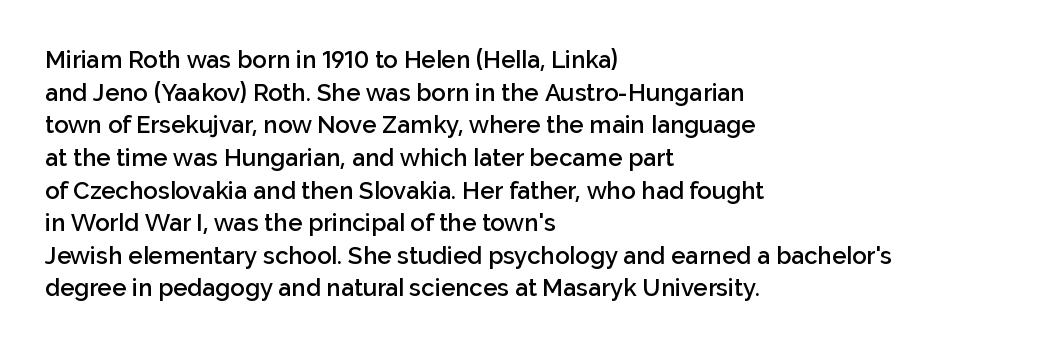
One glance says typical: line gaps are just what's usual. Tracking value appears to be zero — textbook default spacing. Tall strokes in this sample are plumb rather than angled. Firm but not heavy-handed strokes: this text is semibold.
